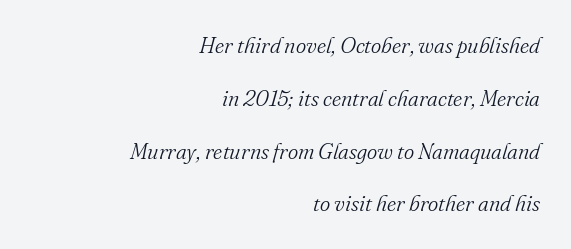
The image shows 22 px text type, italic (leaning right); set right-aligned, loose line spacing (2.4x), normal letter spacing, not underlined.
